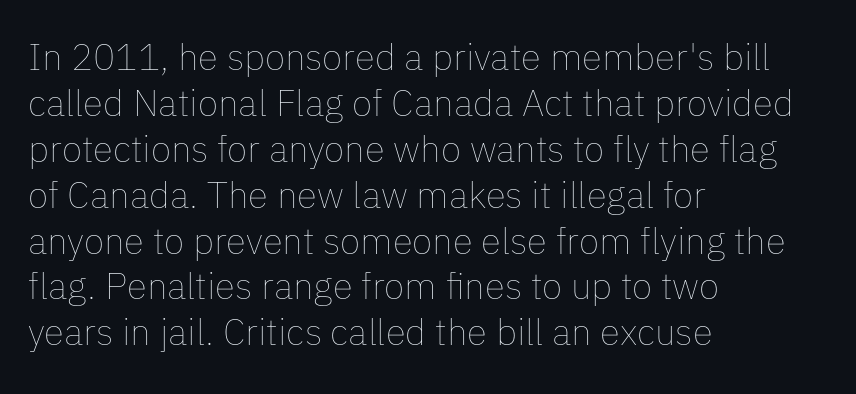
You could not count columns in this text — the font is proportionally spaced. This sample uses an upright cut, with every glyph sitting square on the baseline. Only glyphs here, with clear space below each row. This reads as an unemphasized weight, regular at the heaviest. This sample uses plain, unmodified letter spacing. These lines stack with their left ends in a neat column.
